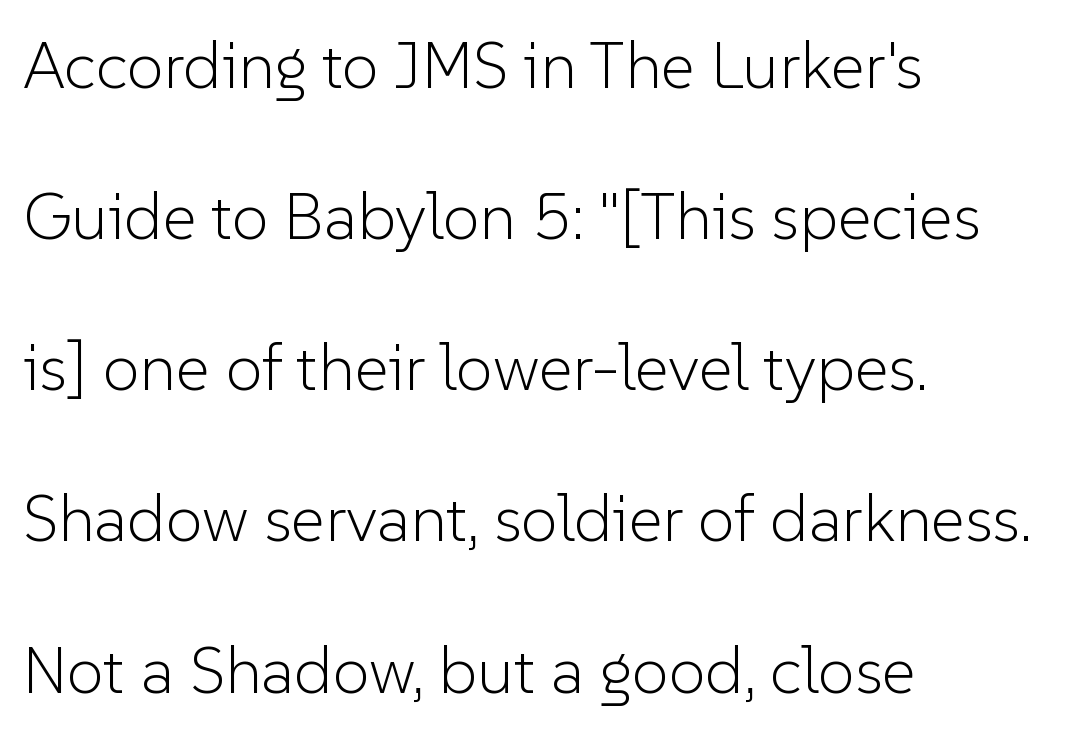
Notice the wide empty band between every row — that's loose leading. These lines keep a tight, regular rhythm from letter to letter. The face looks like a standard text weight, possibly lighter. This sample has the flowing, uneven cadence of proportional lettering. Horizontal alignment here is leftward, the default for most running prose. Lines of text with bare space underneath.
